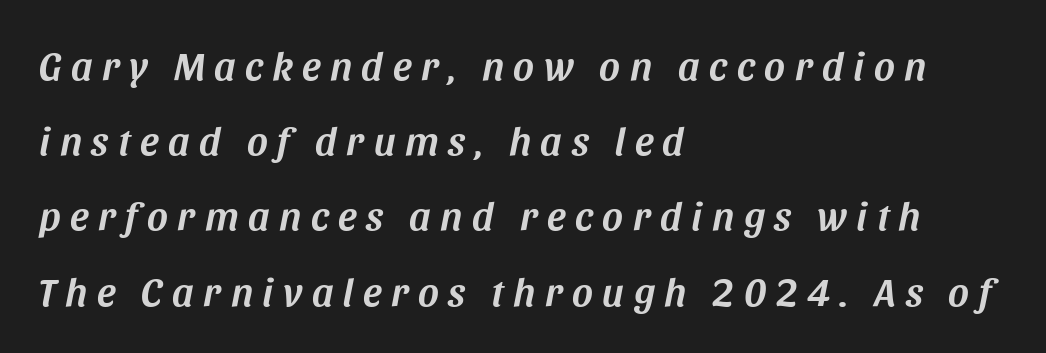
{"italic": "yes", "lean": "right", "slant_degrees": 11, "width": "normal", "stroke_contrast": "medium", "x_height": "large", "monospaced": "no", "underline": "no", "align": "left", "line_spacing_ratio": 1.88, "letter_spacing": "wide", "letter_spacing_em": 0.24, "glyph_px": 40}
